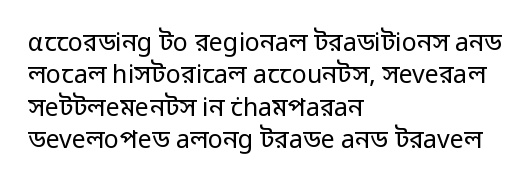
{"italic": "no", "bold": "no", "underline": "no", "align": "left", "line_spacing": "normal", "line_spacing_ratio": 1.3, "letter_spacing": "normal", "letter_spacing_em": 0.0, "glyph_px": 25}
